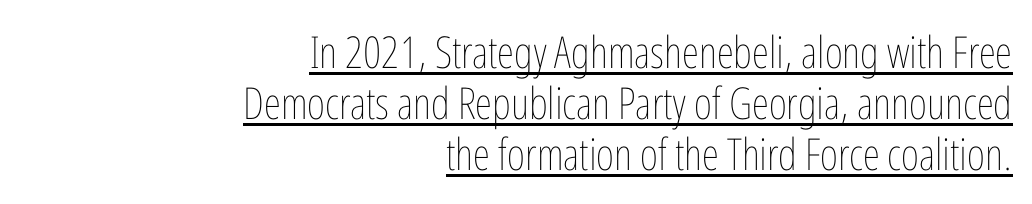
Standard letterfit; no display-style spreading of the glyphs. The passage shown is underscored from start to finish. Visually the block forms a straight wall on the right and a jagged coastline on the left. Do the letters lean? They stand straight. The letters look calm and open, with moderate or lighter stems.
